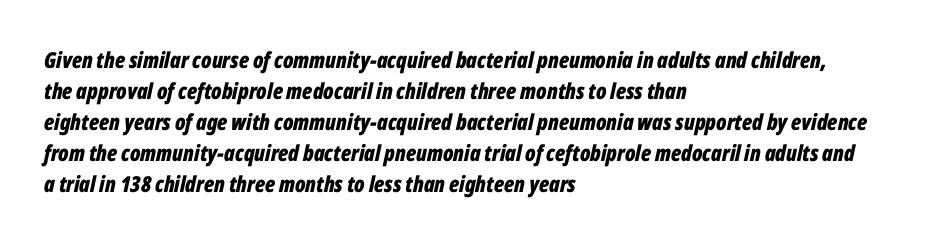
Q: Is the text bold? A: Yes.
Q: Is the text italic (slanted)? A: Yes, it leans right by about 12 degrees.
Q: Is the text underlined? A: No.
Q: How is the paragraph aligned? A: Left-aligned.
Q: Is the spacing between letters normal or unusually wide? A: Normal.
Q: Is the spacing between lines tight, normal or loose? A: Normal.
